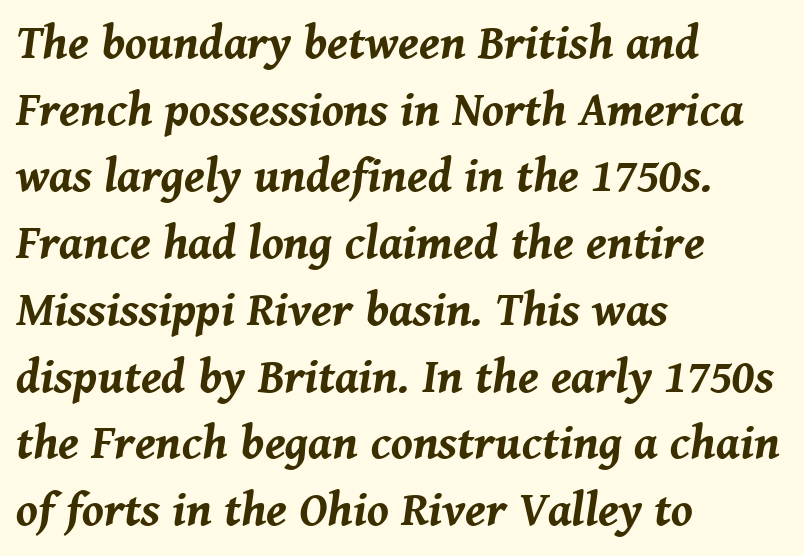
The letters advance in unequal steps, a hallmark of proportional type. These lines carry a lot of weight — the face is fully bold. The block of text has a typical density, with ordinary space between rows. Bare-footed words on every line. Inter-character spacing is left at the font's built-in metrics. Italic? Definitely — the glyphs are oblique.
